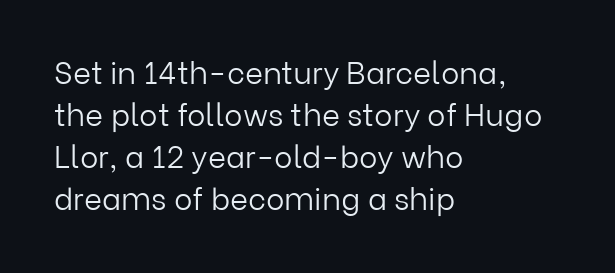
Is there any slant? The stems are plumb. The rendering uses a moderate line-height, typical for paragraphs. The rendering shows plain stroke endings on the letterforms — a sans-serif design. A clean baseline with only descenders dipping below it.
